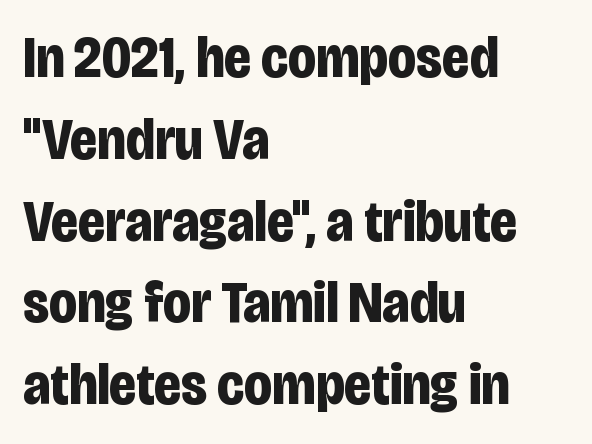
Q: Is the text bold? A: Yes.
Q: Is the text italic (slanted)? A: No, it is upright.
Q: Is the typeface a serif or a sans-serif typeface? A: Sans-serif.
Q: Is the text underlined? A: No.
Q: How is the paragraph aligned? A: Left-aligned.
Q: Is the spacing between letters normal or unusually wide? A: Normal.
Q: Is the spacing between lines tight, normal or loose? A: Normal.
Q: Width (condensed, normal, or wide)? A: Condensed.
Q: Stroke contrast? A: Low.
Q: x-height? A: Large.
Q: Monospaced? A: No.
